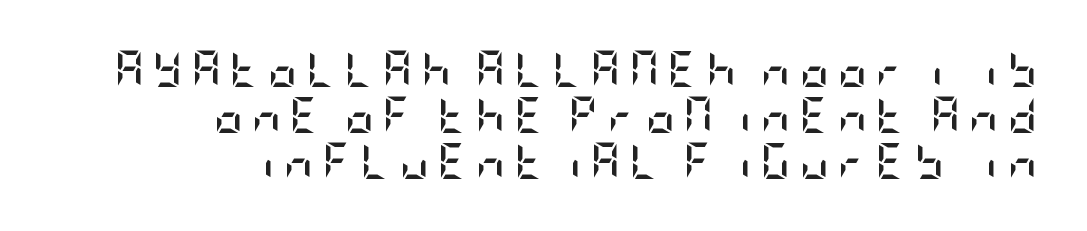
The image shows 36 px semibold, condensed sans-serif type, upright; set right-aligned, normal line spacing (1.28x), unusually wide letter spacing (+0.25 em), not underlined; low stroke contrast and a large x-height.
